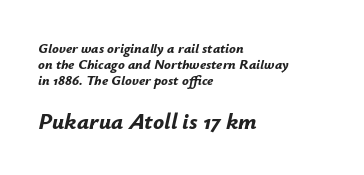
The image shows 23 px bold type, italic (leaning right); set left-aligned, tight line spacing (1.14x), normal letter spacing, not underlined; the second (bottom) block is 1.64x larger.
